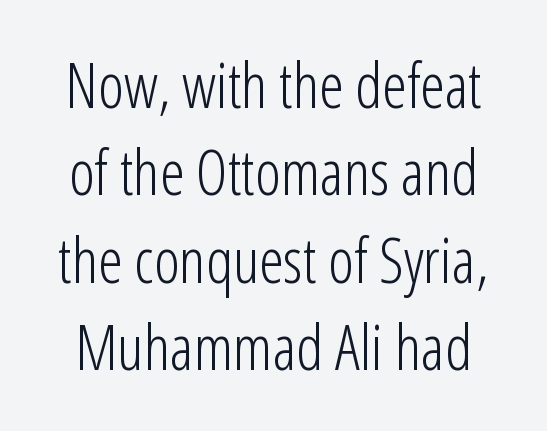
The image shows 62 px light, condensed sans-serif type, upright; set normal line spacing (1.41x), normal letter spacing, not underlined; low stroke contrast and a medium x-height.
